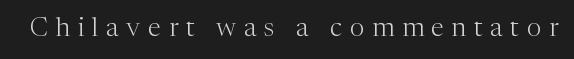
Glyph-to-glyph distance is far greater than everyday printed text. Nothing heavy about these letters — not bold at all. The gap between lines stays unmarked. The type sits square on the baseline with zero lean.
